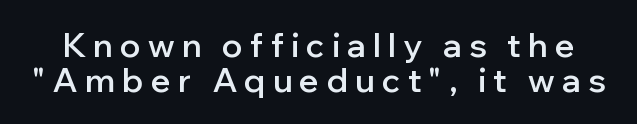
Q: Is the text bold? A: Semi-bold.
Q: Is the text italic (slanted)? A: No, it is upright.
Q: Is the typeface a serif or a sans-serif typeface? A: Sans-serif.
Q: Is the text underlined? A: No.
Q: Is the spacing between letters normal or unusually wide? A: Unusually wide.
Q: Is the spacing between lines tight, normal or loose? A: Tight.
Q: Width (condensed, normal, or wide)? A: Normal.
Q: Stroke contrast? A: Low.
Q: x-height? A: Medium.
Q: Monospaced? A: No.
